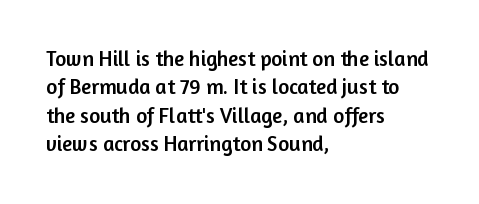
Posture: upright roman. The foot of each line stays bare and open. The passage shown stacks its lines at a standard gap. Alignment: flush left. The horizontal fit of the characters is conventional and even.
